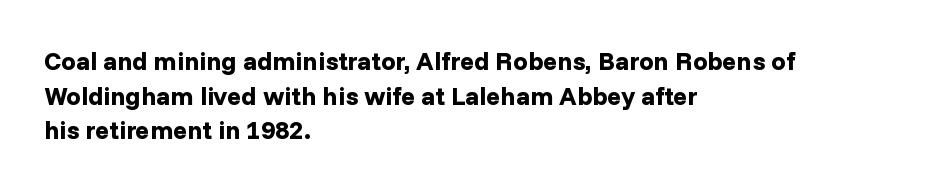
Q: Is the text bold? A: Yes.
Q: Is the text italic (slanted)? A: No, it is upright.
Q: Is the text underlined? A: No.
Q: How is the paragraph aligned? A: Left-aligned.
Q: Is the spacing between letters normal or unusually wide? A: Normal.
Q: Is the spacing between lines tight, normal or loose? A: Normal.
